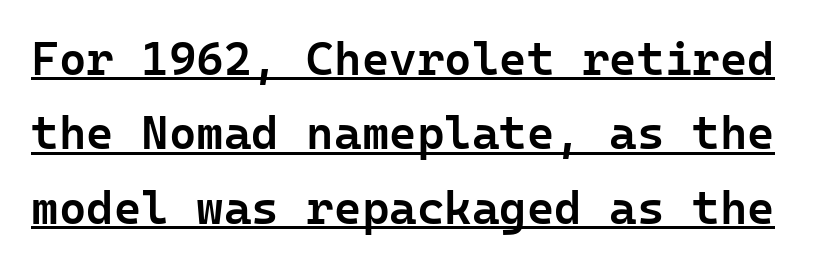
Q: Is the text bold? A: Semi-bold.
Q: Is the text italic (slanted)? A: No, it is upright.
Q: Is the typeface a serif or a sans-serif typeface? A: Sans-serif.
Q: Is the text underlined? A: Yes.
Q: Is the spacing between letters normal or unusually wide? A: Normal.
Q: Is the spacing between lines tight, normal or loose? A: Normal.
Q: Width (condensed, normal, or wide)? A: Normal.
Q: Stroke contrast? A: Low.
Q: x-height? A: Medium.
